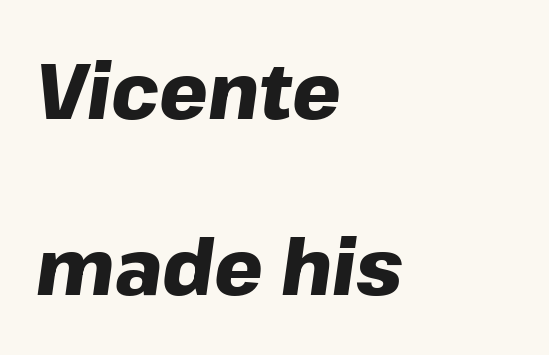
These words are printed bold, with thick strokes throughout. Is there much room between lines? Yes — plenty of vertical air separates them. You could not count columns in this text — the font is proportionally spaced. The strip under each line holds only bare page. Is the type slanted? Yes — the strokes lean at a clear angle.
